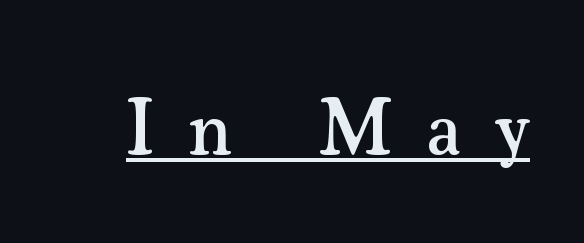
Q: Is the text italic (slanted)? A: No, it is upright.
Q: Is the typeface a serif or a sans-serif typeface? A: Serif.
Q: Is the text underlined? A: Yes.
Q: Is the spacing between letters normal or unusually wide? A: Unusually wide.
Q: Width (condensed, normal, or wide)? A: Normal.
Q: Stroke contrast? A: Medium.
Q: x-height? A: Small.
Q: Monospaced? A: No.
